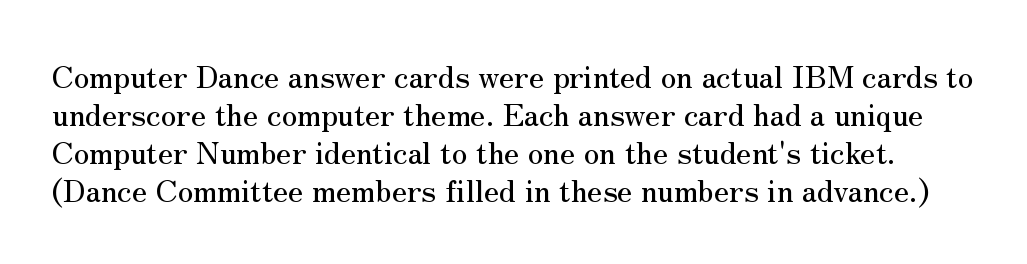
Examine the stroke ends and you'll spot serifs. Does extra space separate the letters? No, they use regular spacing. This is roman type, the default non-slanted kind. A clean baseline with only descenders dipping below it. Proportional: the letters do not fall into vertical columns.
